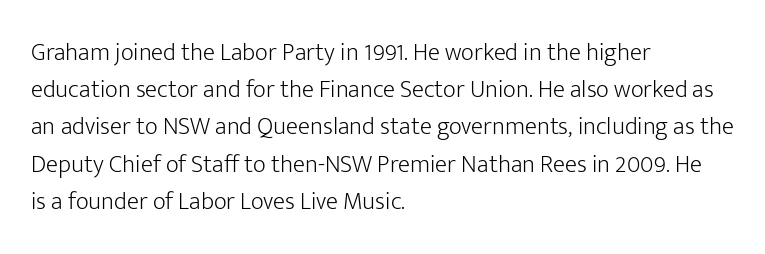
Each new line begins a customary step beneath the previous one. In CSS terms this would be text-align: left. Every character sits straight up, as roman type does. Inter-character spacing is left at the font's built-in metrics.
